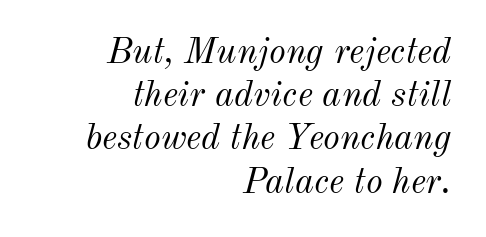
{"italic": "yes", "lean": "right", "slant_degrees": 12, "bold": "no", "weight": "light", "width": "normal", "stroke_contrast": "medium", "x_height": "small", "monospaced": "no", "underline": "no", "align": "right", "line_spacing_ratio": 1.2, "letter_spacing": "normal", "letter_spacing_em": 0.0, "glyph_px": 36}
